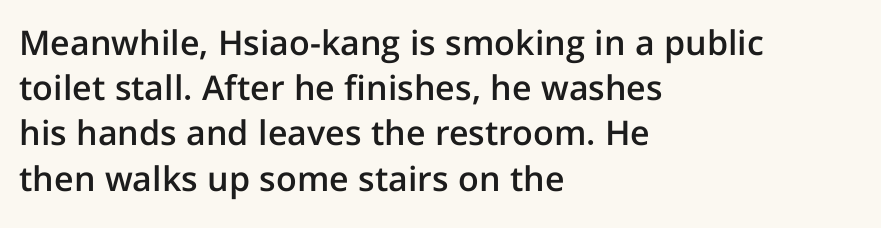
This is moderately heavy type, rendered in semibold. Successive baselines arrive at the customary interval. The passage is arranged the way most books set body copy — flush left. The passage shown is not underscored anywhere.
